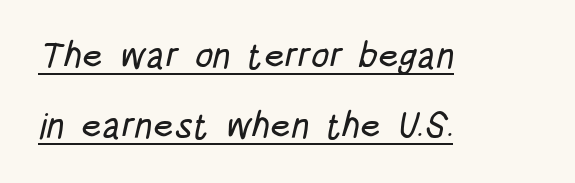
{"serif": "no", "width": "condensed", "stroke_contrast": "low", "x_height": "large", "monospaced": "no", "underline": "yes", "align": "left", "line_spacing": "loose", "line_spacing_ratio": 1.94, "letter_spacing": "normal", "letter_spacing_em": 0.0, "glyph_px": 36}
